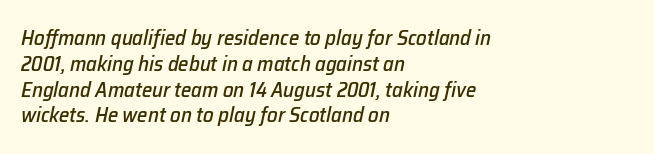
{"italic": "yes", "lean": "right", "slant_degrees": 12, "underline": "no", "align": "left", "line_spacing_ratio": 1.23, "letter_spacing": "normal", "letter_spacing_em": 0.0, "glyph_px": 21}
